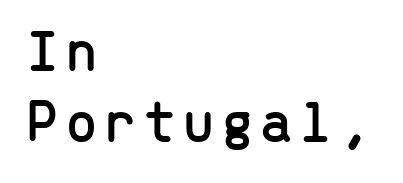
{"serif": "no", "italic": "no", "width": "normal", "stroke_contrast": "low", "x_height": "medium", "monospaced": "yes", "underline": "no", "align": "left", "line_spacing_ratio": 1.2, "glyph_px": 59}
